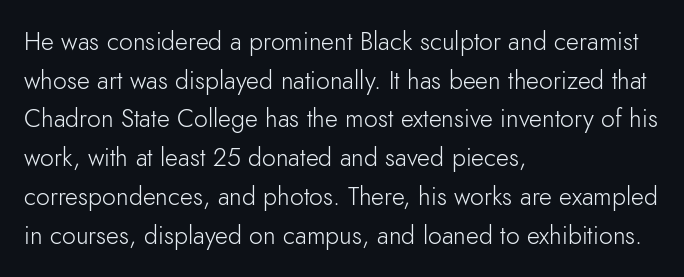
The image shows 25 px text type, upright; set left-aligned, normal line spacing (1.55x), normal letter spacing, not underlined.
